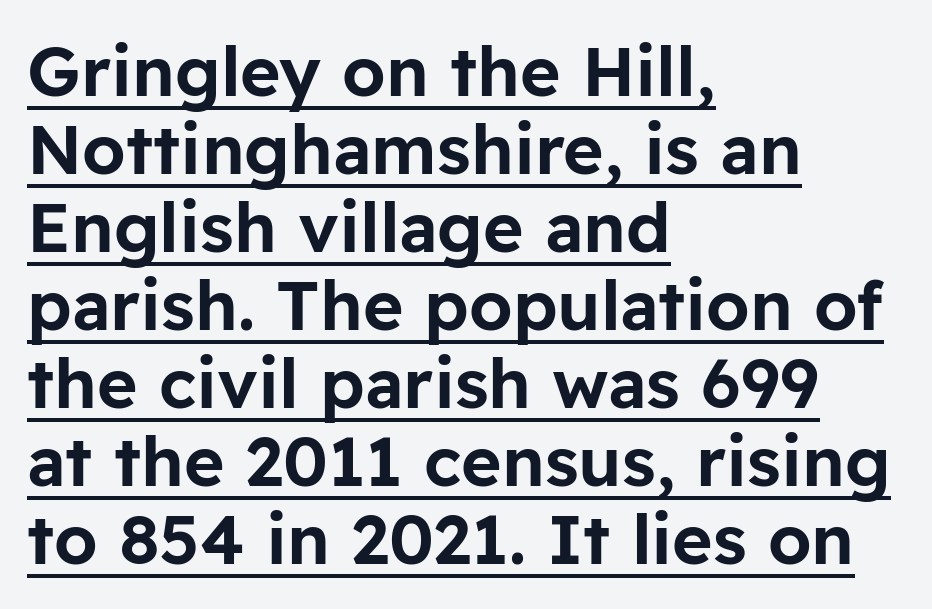
The image shows 69 px sans-serif type, upright; set left-aligned, tight line spacing (1.13x), normal letter spacing, underlined; low stroke contrast and a medium x-height.
